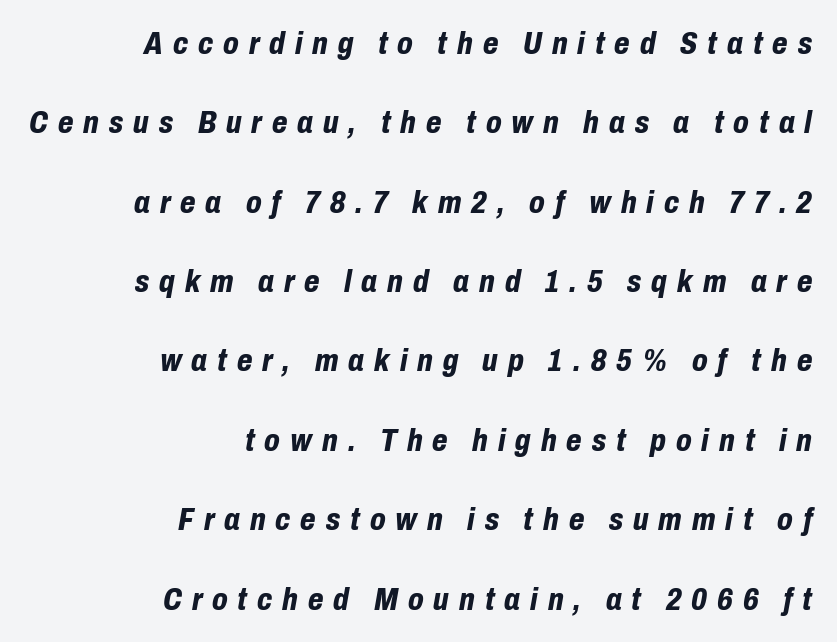
{"italic": "yes", "lean": "right", "slant_degrees": 10, "bold": "yes", "weight": "bold", "width": "condensed", "stroke_contrast": "low", "x_height": "medium", "monospaced": "no", "underline": "no", "align": "right", "line_spacing": "loose", "line_spacing_ratio": 2.48, "letter_spacing": "wide", "letter_spacing_em": 0.31, "glyph_px": 32}
